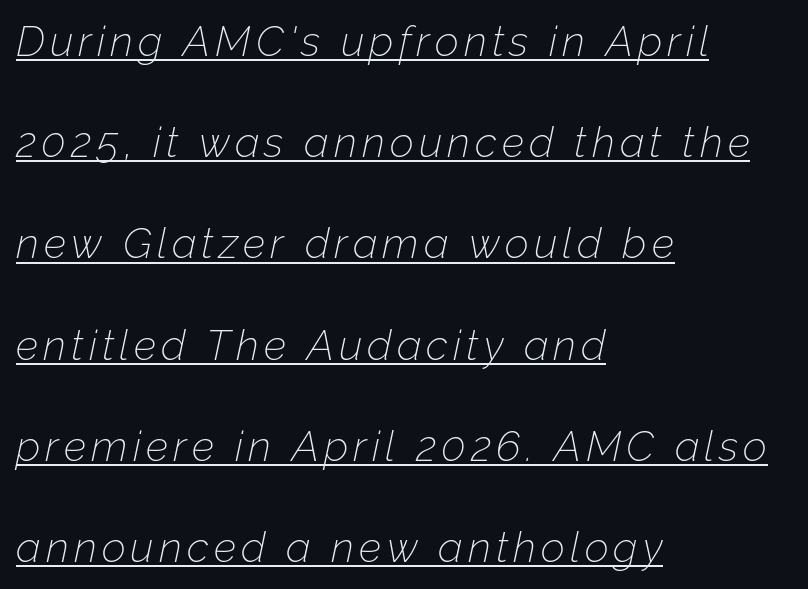
The image shows 42 px thin type, italic (leaning right); set left-aligned, loose line spacing (2.41x), underlined; low stroke contrast and a medium x-height.
